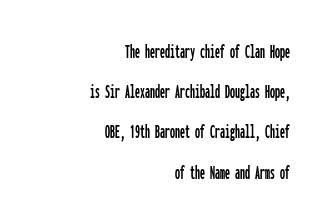
The image shows 20 px text type, upright; set right-aligned, loose line spacing (2.01x), normal letter spacing, not underlined.
